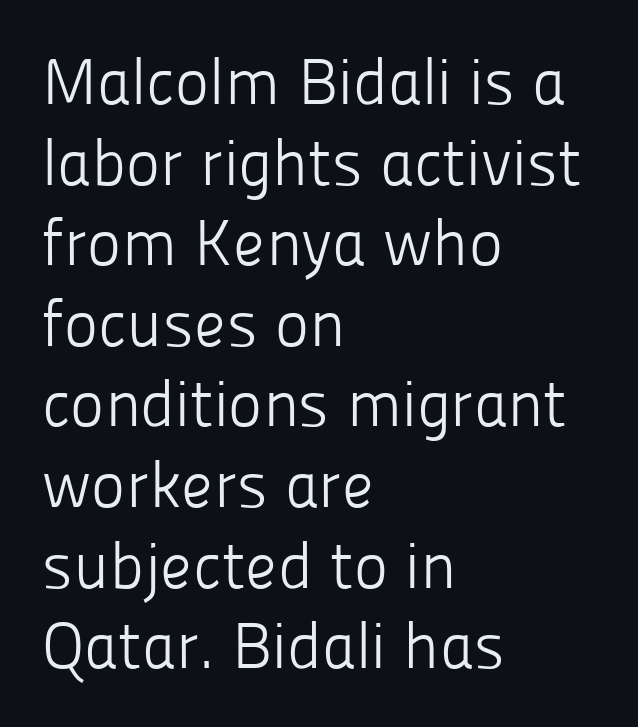
Q: Is the text bold? A: No.
Q: Is the text italic (slanted)? A: No, it is upright.
Q: Is the typeface a serif or a sans-serif typeface? A: Sans-serif.
Q: Is the text underlined? A: No.
Q: How is the paragraph aligned? A: Left-aligned.
Q: Is the spacing between letters normal or unusually wide? A: Normal.
Q: Width (condensed, normal, or wide)? A: Normal.
Q: Stroke contrast? A: Low.
Q: x-height? A: Medium.
Q: Monospaced? A: No.
